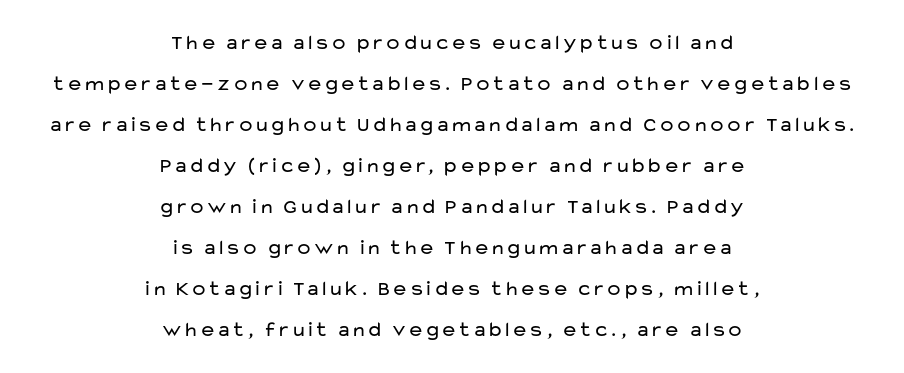
{"italic": "no", "bold": "no", "underline": "no", "align": "center", "line_spacing": "loose", "line_spacing_ratio": 1.95, "letter_spacing": "normal", "letter_spacing_em": 0.0, "glyph_px": 21}
